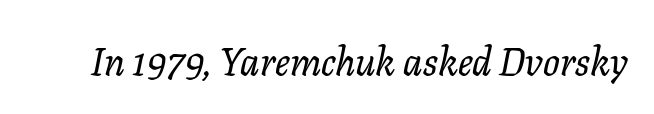
The image shows 39 px serif type, italic (leaning right); set normal letter spacing, not underlined; low stroke contrast and a medium x-height.
